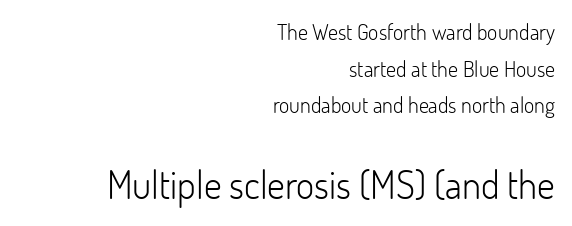
Q: Is the text bold? A: No.
Q: Is the text italic (slanted)? A: No, it is upright.
Q: Is the typeface a serif or a sans-serif typeface? A: Sans-serif.
Q: Is the text underlined? A: No.
Q: How is the paragraph aligned? A: Right-aligned.
Q: Is the spacing between letters normal or unusually wide? A: Normal.
Q: Is the spacing between lines tight, normal or loose? A: Normal.
Q: Which block of text is set in a larger size, the first (top) or the second (bottom)? A: The second (bottom) one.
Q: Width (condensed, normal, or wide)? A: Normal.
Q: Stroke contrast? A: Low.
Q: x-height? A: Small.
Q: Monospaced? A: No.
